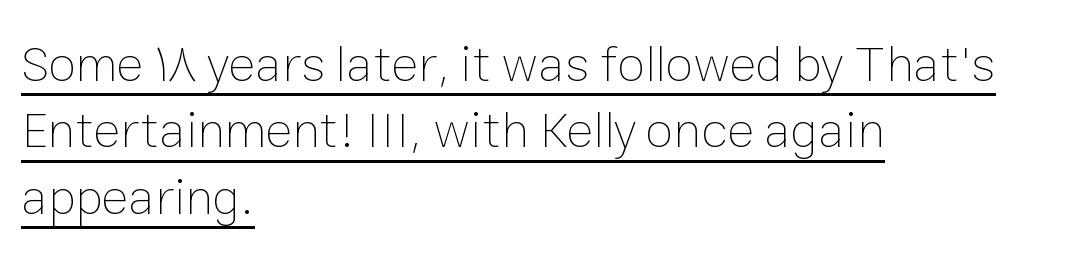
The type sits square on the baseline with zero lean. Beneath each row of characters lies a ruled line. The face looks like a standard text weight, possibly lighter. The rendering keeps characters at their native spacing. The rag falls on the right side of this text block.
